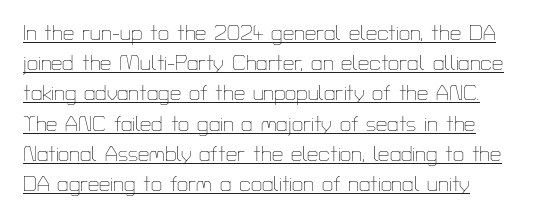
{"italic": "no", "bold": "no", "underline": "yes", "align": "left", "line_spacing": "normal", "line_spacing_ratio": 1.51, "letter_spacing": "normal", "letter_spacing_em": 0.0, "glyph_px": 20}
